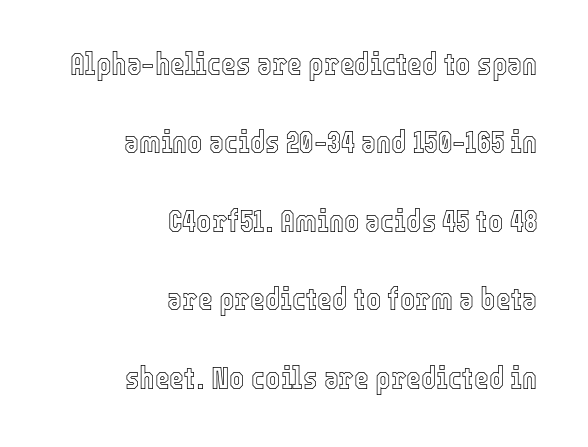
{"italic": "no", "width": "condensed", "x_height": "medium", "monospaced": "no", "underline": "no", "align": "right", "line_spacing": "loose", "line_spacing_ratio": 2.45, "letter_spacing": "normal", "letter_spacing_em": 0.0, "glyph_px": 32}
